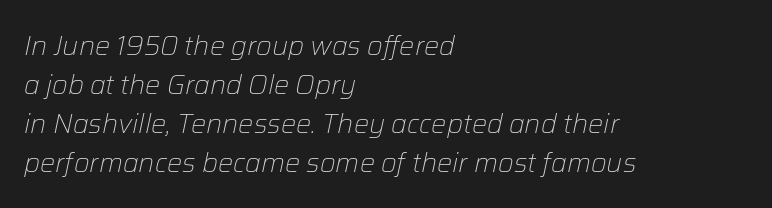
The image shows 27 px text type, italic (leaning right); set left-aligned, normal line spacing (1.44x), normal letter spacing, not underlined.
